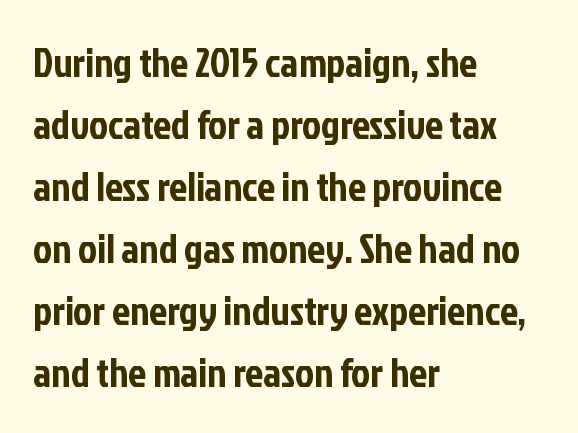
The image shows 40 px condensed sans-serif type, upright; set left-aligned, normal line spacing (1.55x), normal letter spacing, not underlined; low stroke contrast and a medium x-height.
